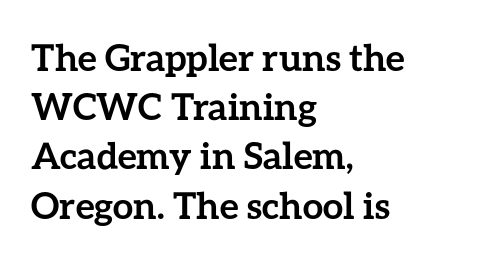
Is the block centered? No — it sits flush against the left margin. Italic: no, the glyphs are upright roman. Character widths vary here, with narrow letters taking less room than wide ones. This sample uses plain, unmodified letter spacing. Interline gaps are of average width in this sample.
